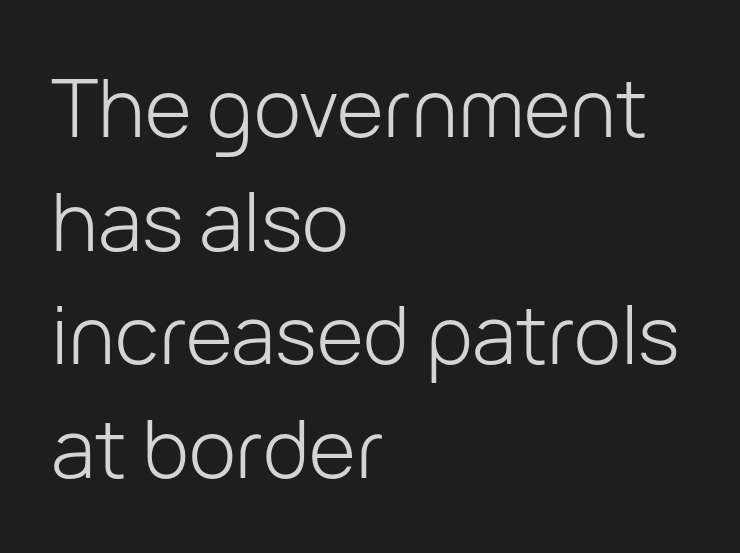
Note: no serifs on the glyphs. Honestly, there is no underline to notice here at all. Tall strokes in this sample are plumb rather than angled. In terms of leading, this rendering sits right in the middle.
